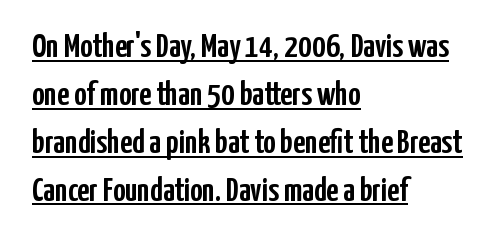
{"serif": "no", "italic": "no", "width": "condensed", "stroke_contrast": "low", "x_height": "medium", "monospaced": "no", "underline": "yes", "align": "left", "line_spacing": "normal", "line_spacing_ratio": 1.41, "letter_spacing": "normal", "letter_spacing_em": 0.0, "glyph_px": 34}
